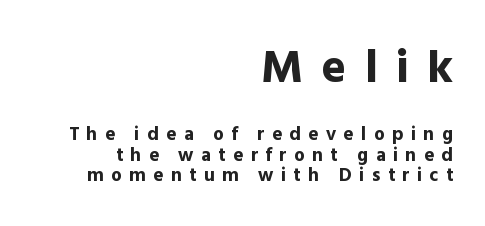
Each glyph is drawn with heavy, bold strokes. Rows of type sit shoulder to shoulder in the vertical direction. Descenders are the only things crossing below the line. Italic? Not at all — the glyphs are vertical.
